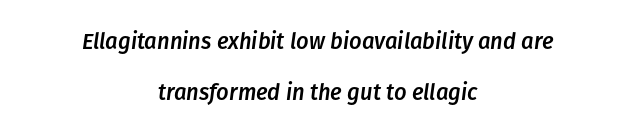
{"italic": "yes", "lean": "right", "slant_degrees": 8, "underline": "no", "align": "center", "line_spacing": "loose", "line_spacing_ratio": 2.33, "letter_spacing": "normal", "letter_spacing_em": 0.0, "glyph_px": 22}
